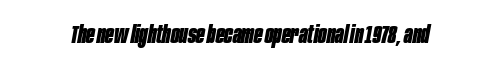
Q: Is the text bold? A: Yes.
Q: Is the text italic (slanted)? A: Yes, it leans right by about 10 degrees.
Q: Is the text underlined? A: No.
Q: Is the spacing between letters normal or unusually wide? A: Normal.
